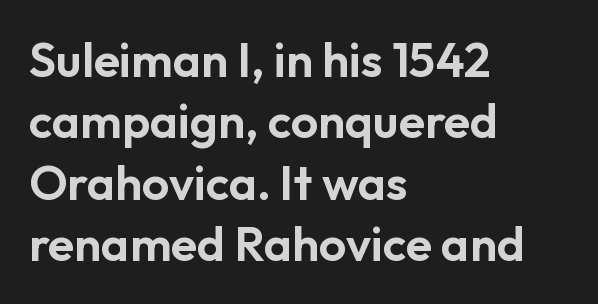
The image shows 48 px sans-serif type, upright; set left-aligned, normal line spacing (1.28x), normal letter spacing, not underlined; low stroke contrast and a medium x-height.
